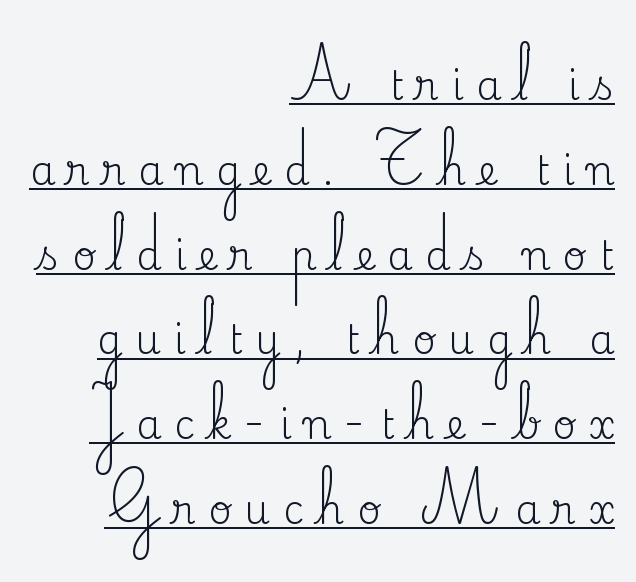
The image shows 40 px regular-weight serif type, upright; set right-aligned, loose line spacing (2.12x), unusually wide letter spacing (+0.32 em), underlined; medium stroke contrast and a small x-height.
